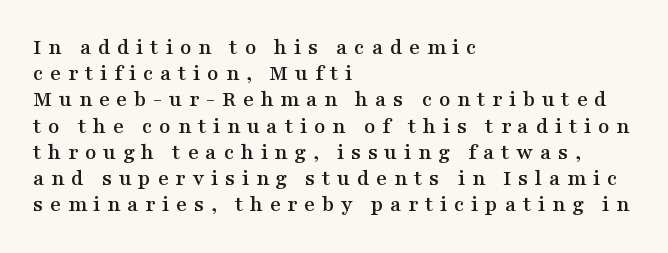
Q: Is the text italic (slanted)? A: No, it is upright.
Q: Is the text underlined? A: No.
Q: How is the paragraph aligned? A: Left-aligned.
Q: Is the spacing between letters normal or unusually wide? A: Unusually wide.
Q: Is the spacing between lines tight, normal or loose? A: Tight.
